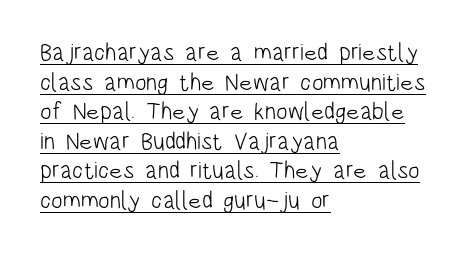
{"italic": "no", "bold": "no", "underline": "yes", "align": "left", "line_spacing_ratio": 1.23, "letter_spacing": "normal", "letter_spacing_em": 0.0, "glyph_px": 24}
